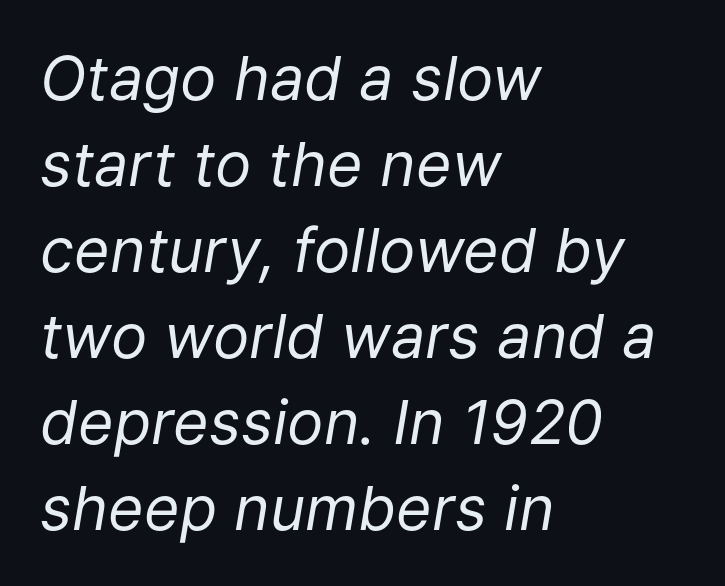
Q: Is the text bold? A: No.
Q: Is the text italic (slanted)? A: Yes, it leans right by about 9 degrees.
Q: Is the text underlined? A: No.
Q: How is the paragraph aligned? A: Left-aligned.
Q: Is the spacing between letters normal or unusually wide? A: Normal.
Q: Is the spacing between lines tight, normal or loose? A: Normal.
Q: Width (condensed, normal, or wide)? A: Normal.
Q: Stroke contrast? A: Low.
Q: x-height? A: Medium.
Q: Monospaced? A: No.
